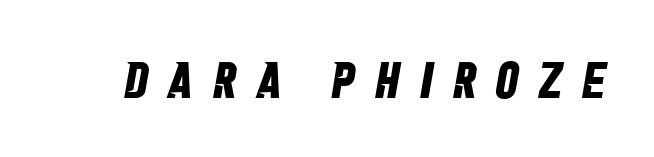
Q: Is the text bold? A: Yes.
Q: Is the typeface a serif or a sans-serif typeface? A: Sans-serif.
Q: Is the text underlined? A: No.
Q: Is the spacing between letters normal or unusually wide? A: Unusually wide.
Q: Width (condensed, normal, or wide)? A: Condensed.
Q: Stroke contrast? A: Low.
Q: x-height? A: Large.
Q: Monospaced? A: No.
